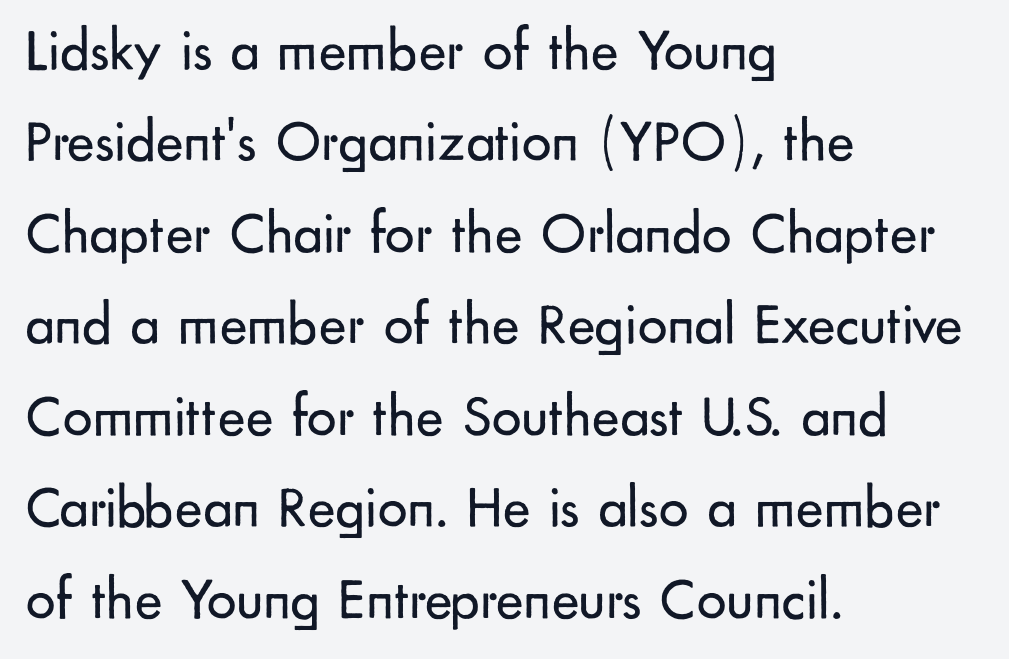
Decoration check: the copy has no underline. Examine the stroke ends and you'll find no serifs. These lines are rendered in a variable-pitch font. The rows are spaced the way most documents space them.
